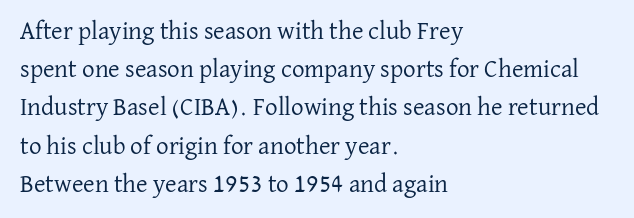
The image shows 25 px text type, upright; set left-aligned, normal line spacing (1.53x), normal letter spacing, not underlined.
